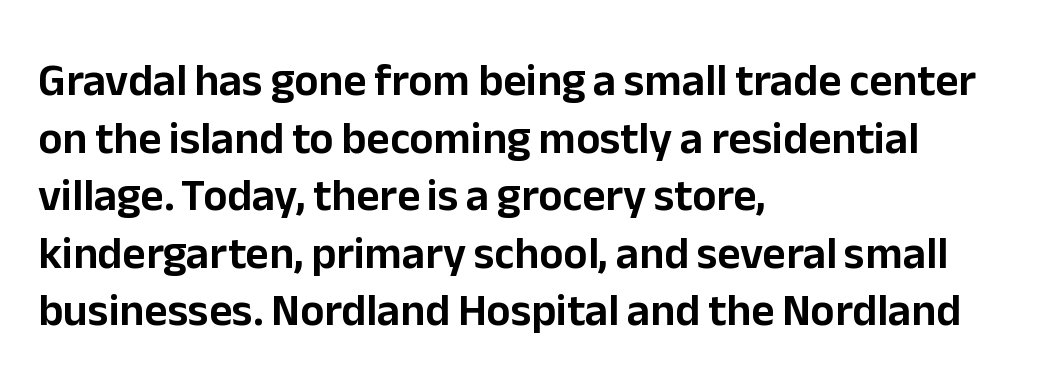
{"serif": "no", "italic": "no", "width": "normal", "stroke_contrast": "low", "x_height": "medium", "monospaced": "no", "underline": "no", "align": "left", "line_spacing": "normal", "line_spacing_ratio": 1.28, "letter_spacing": "normal", "letter_spacing_em": 0.0, "glyph_px": 45}
